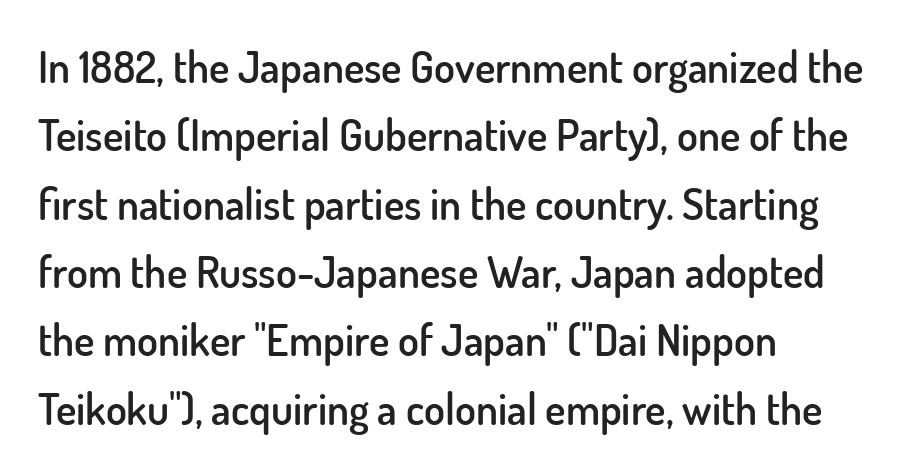
{"serif": "no", "italic": "no", "bold": "semi", "weight": "semibold", "width": "normal", "stroke_contrast": "low", "x_height": "small", "monospaced": "no", "underline": "no", "align": "left", "line_spacing": "normal", "line_spacing_ratio": 1.59, "letter_spacing": "normal", "letter_spacing_em": 0.0, "glyph_px": 43}
